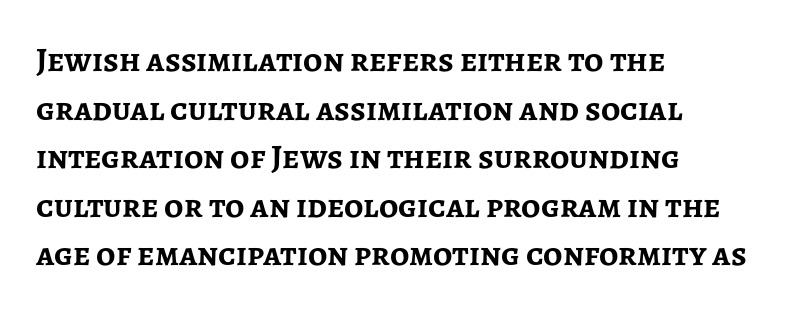
The image shows 34 px semibold sans-serif type, upright; set left-aligned, normal line spacing (1.43x), normal letter spacing, not underlined; low stroke contrast and a medium x-height.
